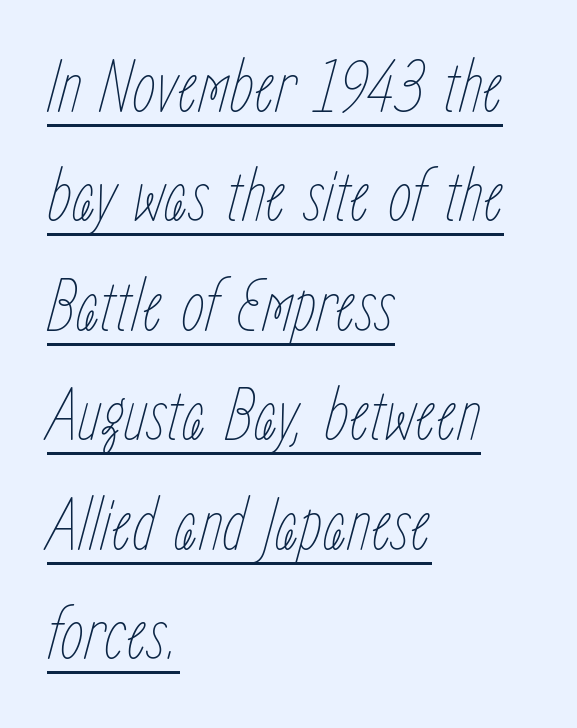
Q: Is the text bold? A: No.
Q: Is the text italic (slanted)? A: Yes, it leans right by about 15 degrees.
Q: Is the text underlined? A: Yes.
Q: How is the paragraph aligned? A: Left-aligned.
Q: Is the spacing between letters normal or unusually wide? A: Normal.
Q: Is the spacing between lines tight, normal or loose? A: Normal.
Q: Width (condensed, normal, or wide)? A: Condensed.
Q: Stroke contrast? A: Low.
Q: x-height? A: Medium.
Q: Monospaced? A: No.
